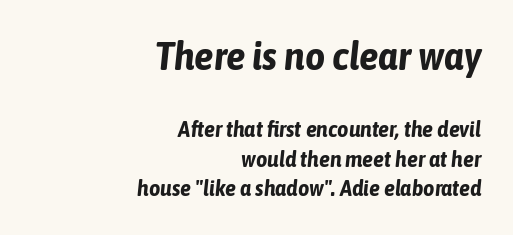
{"italic": "yes", "lean": "right", "slant_degrees": 6, "bold": "yes", "weight": "bold", "width": "condensed", "stroke_contrast": "low", "x_height": "medium", "monospaced": "no", "underline": "no", "align": "right", "line_spacing": "normal", "line_spacing_ratio": 1.35, "letter_spacing": "normal", "letter_spacing_em": 0.0, "larger_block": "first", "size_ratio": 1.77, "glyph_px": 39}
